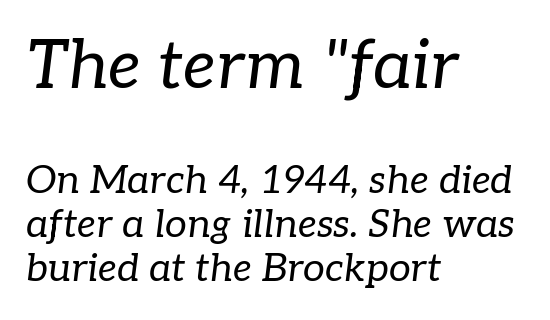
{"serif": "yes", "italic": "yes", "lean": "right", "slant_degrees": 7, "bold": "no", "weight": "regular", "width": "normal", "stroke_contrast": "low", "x_height": "medium", "monospaced": "no", "underline": "no", "align": "left", "line_spacing": "tight", "line_spacing_ratio": 1.13, "letter_spacing": "normal", "letter_spacing_em": 0.0, "larger_block": "first", "size_ratio": 1.74, "glyph_px": 68}
